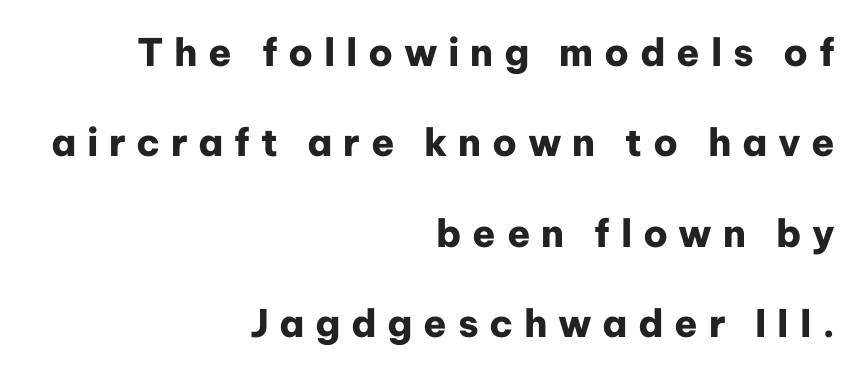
The font's upright variant was chosen for this text. How would I describe the line gaps? Wide and relaxed. The paragraph shown leans on its right margin. These lines are rendered in a variable-pitch font. Check where the strokes stop: nothing finishes them off — pure sans. Descenders are the only things crossing below the line.
